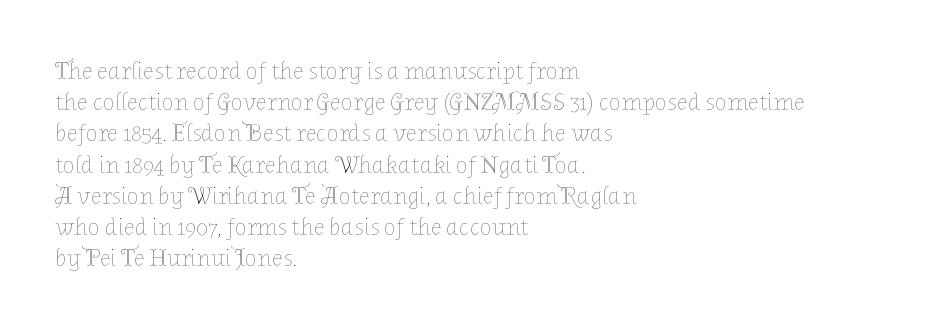
{"italic": "no", "bold": "no", "underline": "no", "align": "left", "line_spacing": "normal", "line_spacing_ratio": 1.25, "letter_spacing": "normal", "letter_spacing_em": 0.0, "glyph_px": 25}
